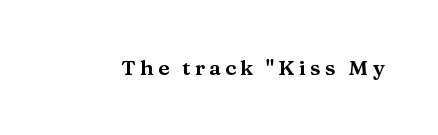
Q: Is the text italic (slanted)? A: No, it is upright.
Q: Is the text underlined? A: No.
Q: Is the spacing between letters normal or unusually wide? A: Unusually wide.
